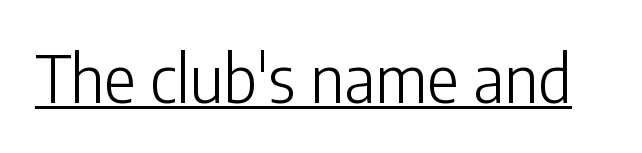
The image shows 66 px light, condensed sans-serif type, upright; set normal letter spacing, underlined; low stroke contrast and a medium x-height.
